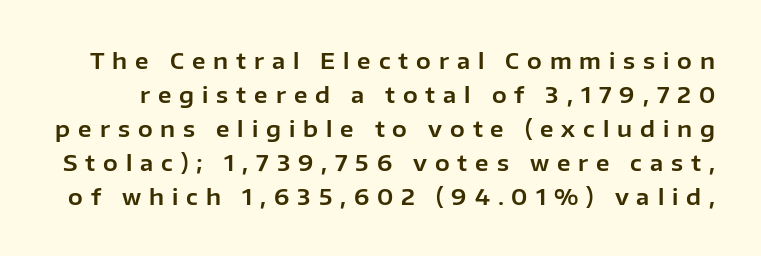
The area under the type is left untouched. The font's upright variant was chosen for this text. The tracking jumps out immediately: characters are airy and widely separated. Each new line begins a customary step beneath the previous one.
